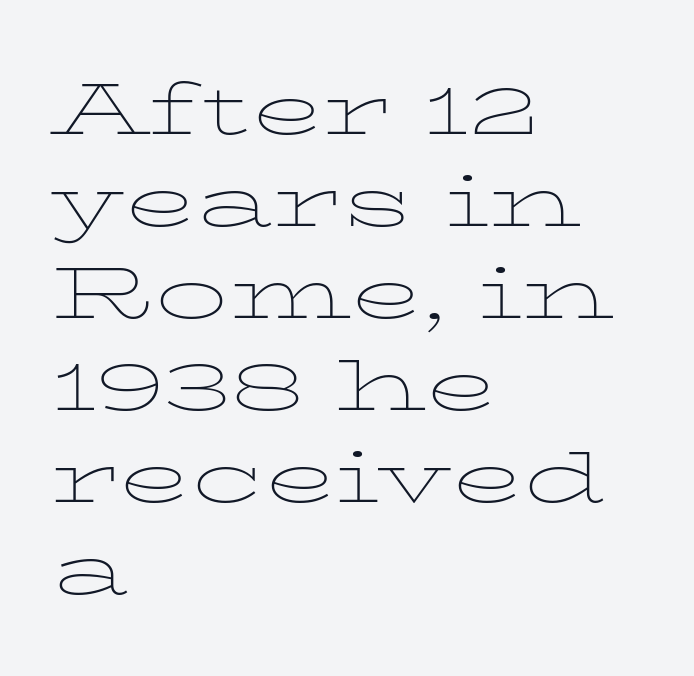
Q: Is the text bold? A: No.
Q: Is the text italic (slanted)? A: No, it is upright.
Q: Is the typeface a serif or a sans-serif typeface? A: Serif.
Q: Is the text underlined? A: No.
Q: How is the paragraph aligned? A: Left-aligned.
Q: Is the spacing between letters normal or unusually wide? A: Normal.
Q: Is the spacing between lines tight, normal or loose? A: Normal.
Q: Width (condensed, normal, or wide)? A: Wide.
Q: Stroke contrast? A: Low.
Q: x-height? A: Medium.
Q: Monospaced? A: No.
